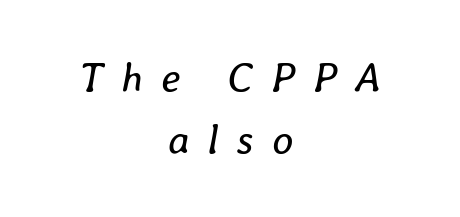
Q: Is the text bold? A: No.
Q: Is the text italic (slanted)? A: Yes, it leans right by about 8 degrees.
Q: Is the text underlined? A: No.
Q: How is the paragraph aligned? A: Centered.
Q: Is the spacing between letters normal or unusually wide? A: Unusually wide.
Q: Is the spacing between lines tight, normal or loose? A: Normal.
Q: Width (condensed, normal, or wide)? A: Normal.
Q: Stroke contrast? A: Low.
Q: x-height? A: Medium.
Q: Monospaced? A: No.
